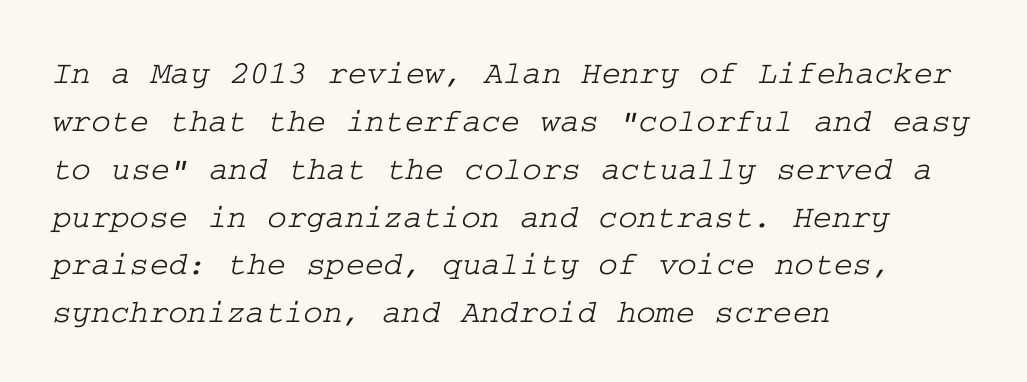
This block has exactly the height ordinary leading produces. Anything drawn beneath the words? Only blank space. Serifs: yes, visible at the terminals of the letterforms. Line starts are locked; line ends wander. These lines keep a tight, regular rhythm from letter to letter.
